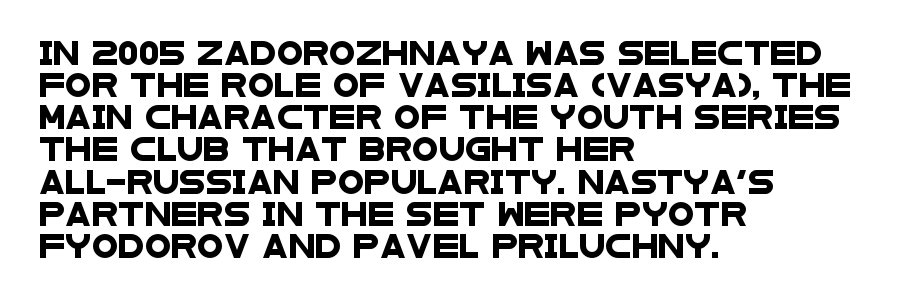
The image shows 24 px text type; set left-aligned, normal line spacing (1.34x), normal letter spacing, not underlined.
